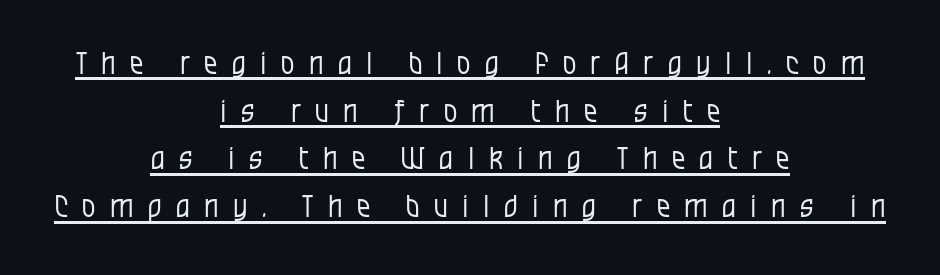
Quick note: not italic, upright. The words here are underlined. Caption: multi-line text, centered on the measure. The letters look calm and open, with moderate or lighter stems. Here the designer chose a conventional face with non-uniform glyph widths. Honestly, the letter spacing is so wide it's the main thing you notice.
